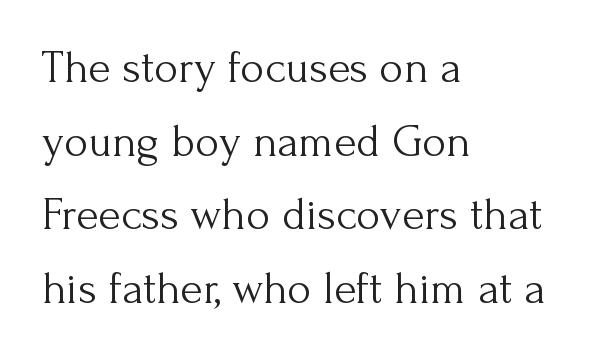
The image shows 46 px light serif type, upright; set left-aligned, normal line spacing (1.6x), normal letter spacing, not underlined; medium stroke contrast and a small x-height.
